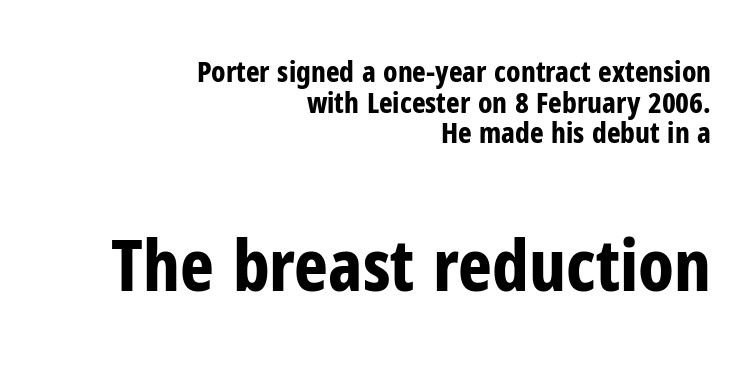
Characters remain perfectly vertical along every line. Tracking here is standard; glyphs follow each other at the usual distance. The later block is typeset at a bigger size than the earlier block. Leading is clearly below the norm, producing a dense column. Heavy, bold letterforms.
